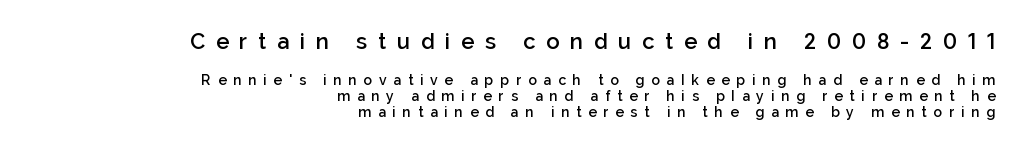
{"italic": "no", "bold": "semi", "underline": "no", "align": "right", "line_spacing": "tight", "line_spacing_ratio": 1.15, "letter_spacing": "wide", "letter_spacing_em": 0.49, "larger_block": "first", "size_ratio": 1.57, "glyph_px": 22}
